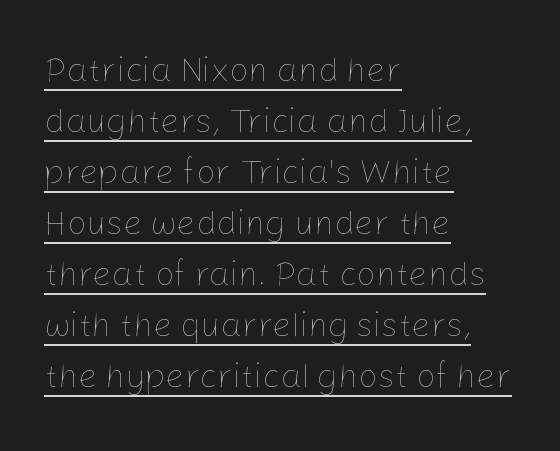
The image shows 34 px thin type, upright; set left-aligned, normal line spacing (1.5x), normal letter spacing, underlined; low stroke contrast and a medium x-height.
